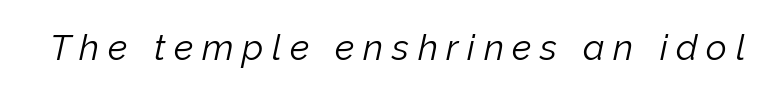
The image shows 36 px light type, italic (leaning right); set unusually wide letter spacing (+0.24 em), not underlined; low stroke contrast and a medium x-height.
